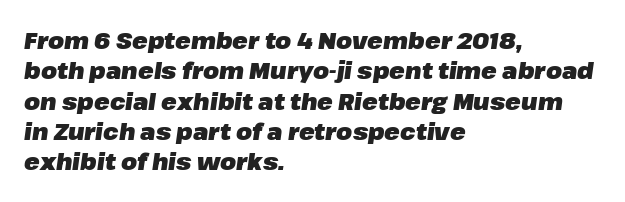
Q: Is the text bold? A: Yes.
Q: Is the text italic (slanted)? A: Yes, it leans right by about 8 degrees.
Q: Is the text underlined? A: No.
Q: How is the paragraph aligned? A: Left-aligned.
Q: Is the spacing between letters normal or unusually wide? A: Normal.
Q: Is the spacing between lines tight, normal or loose? A: Normal.
